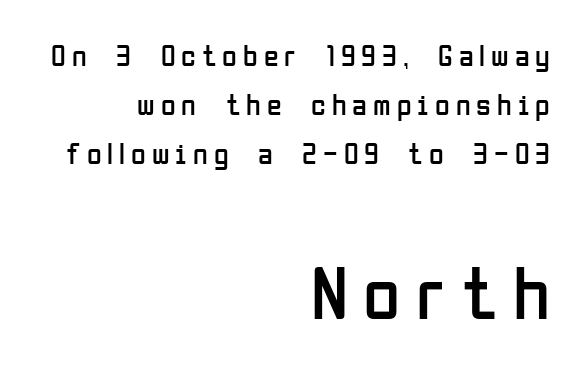
Descender tails drop into unmarked territory. Posture: straight, roman, zero tilt. Nope, no serifs anywhere on these letters. These lines have a slow, spaced-out rhythm from letter to letter. A student would call this right alignment; a typographer would say flush right, rag left. Bold? No — there's no thickening of the strokes.
